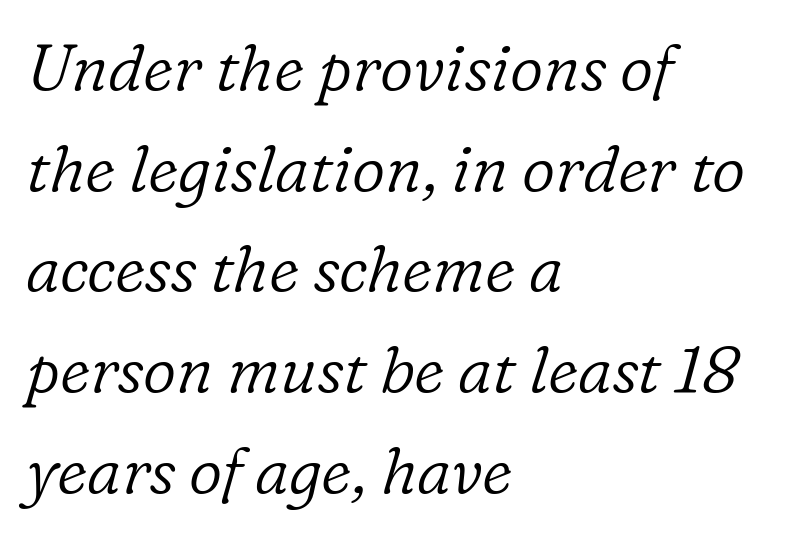
Q: Is the text bold? A: No.
Q: Is the text italic (slanted)? A: Yes, it leans right by about 16 degrees.
Q: Is the typeface a serif or a sans-serif typeface? A: Serif.
Q: Is the text underlined? A: No.
Q: How is the paragraph aligned? A: Left-aligned.
Q: Is the spacing between letters normal or unusually wide? A: Normal.
Q: Is the spacing between lines tight, normal or loose? A: Normal.
Q: Width (condensed, normal, or wide)? A: Normal.
Q: Stroke contrast? A: Low.
Q: x-height? A: Medium.
Q: Monospaced? A: No.
